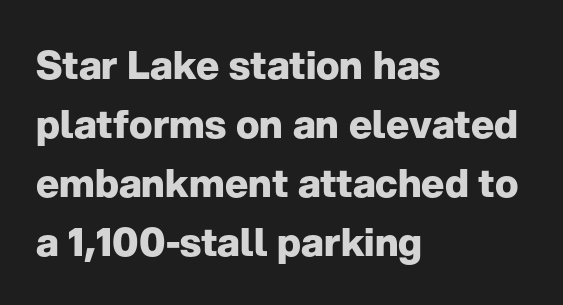
The image shows 39 px heavy sans-serif type, upright; set left-aligned, normal line spacing (1.51x), normal letter spacing, not underlined; low stroke contrast and a medium x-height.
